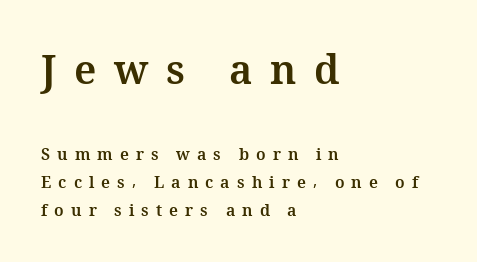
{"italic": "no", "bold": "yes", "weight": "bold", "width": "normal", "stroke_contrast": "medium", "x_height": "medium", "monospaced": "no", "underline": "no", "align": "left", "line_spacing_ratio": 1.73, "letter_spacing": "wide", "letter_spacing_em": 0.44, "larger_block": "first", "size_ratio": 2.5, "glyph_px": 40}
